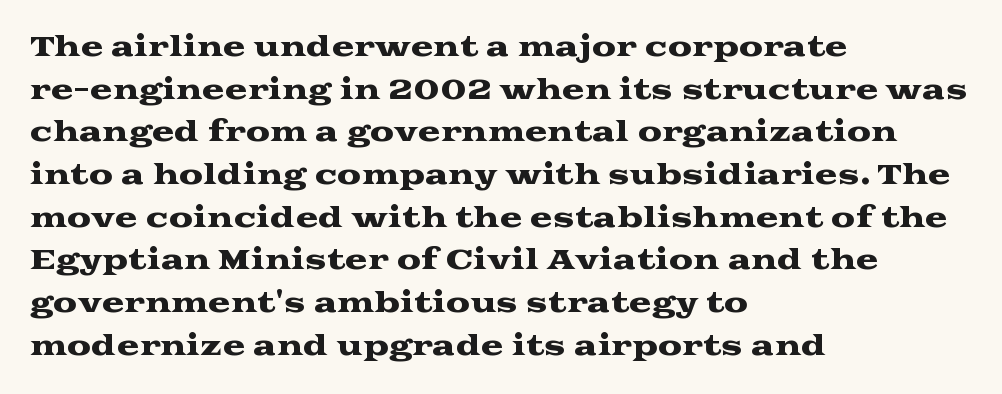
The words here are not underlined. Upright lettering throughout. This rendering leaves character spacing at its baseline value. These lines stack with their left ends in a neat column. Vertical spacing — default.
